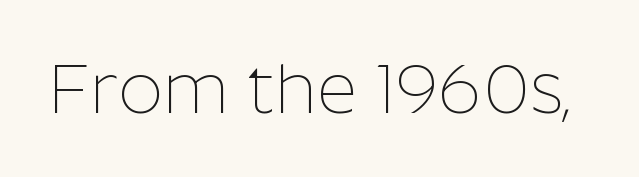
Q: Is the text bold? A: No.
Q: Is the text italic (slanted)? A: No, it is upright.
Q: Is the typeface a serif or a sans-serif typeface? A: Sans-serif.
Q: Is the text underlined? A: No.
Q: Is the spacing between letters normal or unusually wide? A: Normal.
Q: Width (condensed, normal, or wide)? A: Normal.
Q: Stroke contrast? A: Low.
Q: x-height? A: Medium.
Q: Monospaced? A: No.
